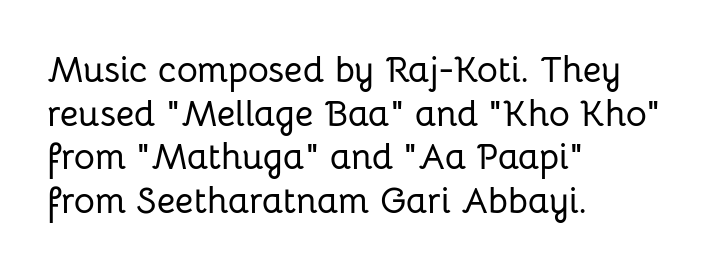
Q: Is the text italic (slanted)? A: No, it is upright.
Q: Is the typeface a serif or a sans-serif typeface? A: Sans-serif.
Q: Is the text underlined? A: No.
Q: How is the paragraph aligned? A: Left-aligned.
Q: Is the spacing between letters normal or unusually wide? A: Normal.
Q: Width (condensed, normal, or wide)? A: Normal.
Q: Stroke contrast? A: Low.
Q: x-height? A: Medium.
Q: Monospaced? A: No.
